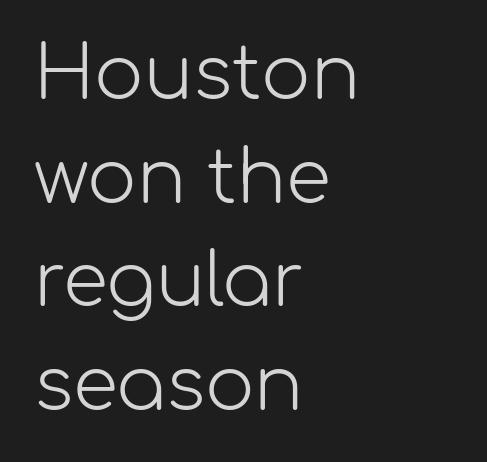
{"serif": "no", "italic": "no", "bold": "no", "weight": "light", "width": "normal", "stroke_contrast": "low", "x_height": "medium", "monospaced": "no", "underline": "no", "align": "left", "line_spacing": "normal", "line_spacing_ratio": 1.42, "letter_spacing": "normal", "letter_spacing_em": 0.0, "glyph_px": 73}
